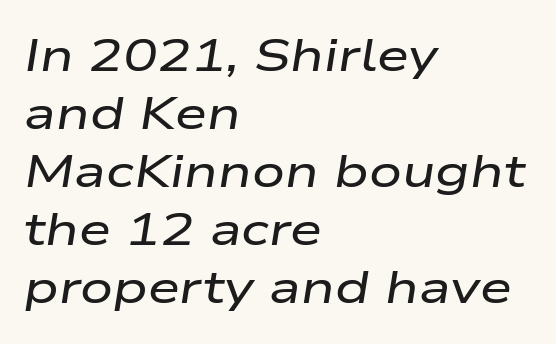
{"italic": "yes", "lean": "right", "slant_degrees": 9, "width": "wide", "stroke_contrast": "low", "x_height": "medium", "monospaced": "no", "underline": "no", "align": "left", "line_spacing": "normal", "line_spacing_ratio": 1.26, "letter_spacing": "normal", "letter_spacing_em": 0.0, "glyph_px": 46}
